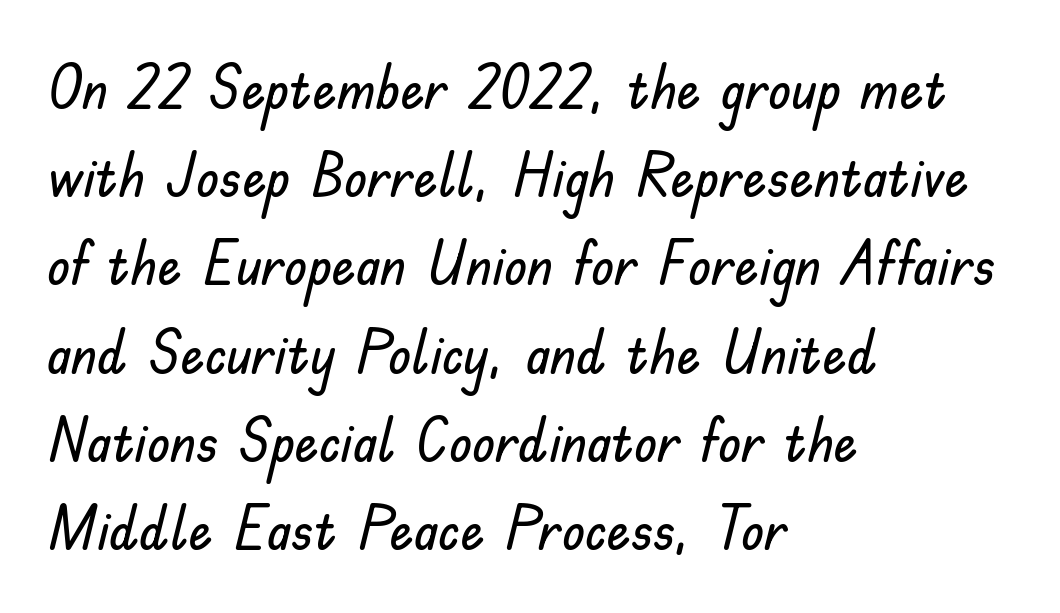
A classic flush-left, rag-right setting is used for this passage. Think of a printed novel: that variable character pitch is what you see here. The characters display no serif detailing; their extremities are plain. The words here are not underlined.
